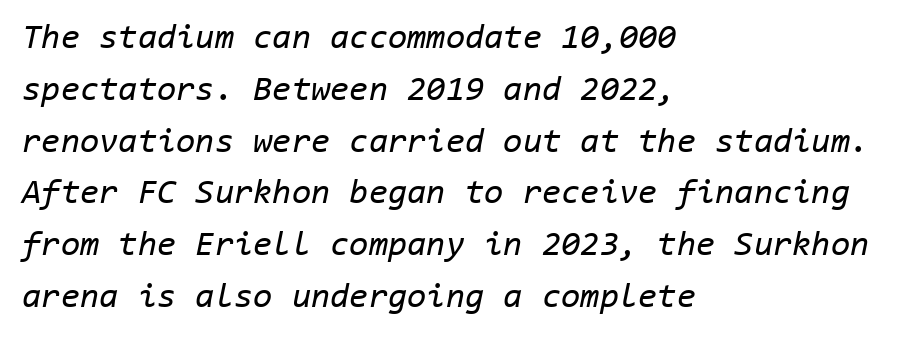
Q: Is the text bold? A: No.
Q: Is the text italic (slanted)? A: Yes, it leans right by about 11 degrees.
Q: Is the text underlined? A: No.
Q: How is the paragraph aligned? A: Left-aligned.
Q: Is the spacing between letters normal or unusually wide? A: Normal.
Q: Is the spacing between lines tight, normal or loose? A: Normal.
Q: Width (condensed, normal, or wide)? A: Normal.
Q: Stroke contrast? A: Low.
Q: x-height? A: Medium.
Q: Monospaced? A: Yes.
